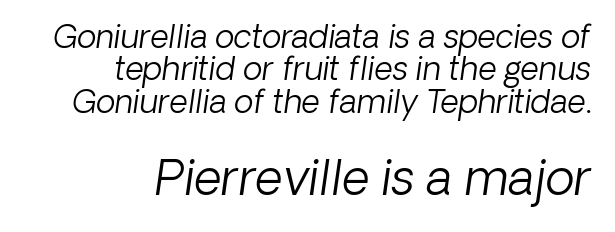
The image shows 48 px light sans-serif type; set right-aligned, tight line spacing (1.01x), normal letter spacing, not underlined; the second (bottom) block is 1.5x larger; low stroke contrast and a medium x-height.
